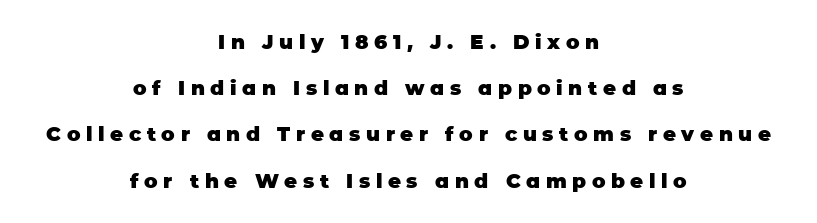
The image shows 20 px bold type, upright; set centered, loose line spacing (2.31x), unusually wide letter spacing (+0.28 em), not underlined.
